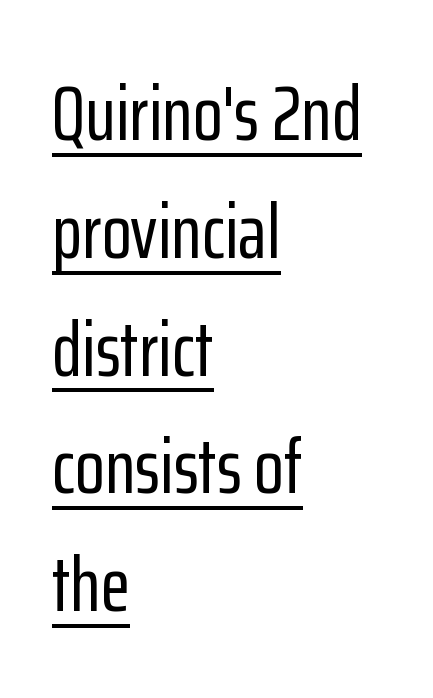
Q: Is the text italic (slanted)? A: No, it is upright.
Q: Is the typeface a serif or a sans-serif typeface? A: Sans-serif.
Q: Is the text underlined? A: Yes.
Q: How is the paragraph aligned? A: Left-aligned.
Q: Is the spacing between letters normal or unusually wide? A: Normal.
Q: Is the spacing between lines tight, normal or loose? A: Normal.
Q: Width (condensed, normal, or wide)? A: Condensed.
Q: Stroke contrast? A: Low.
Q: x-height? A: Medium.
Q: Monospaced? A: No.
